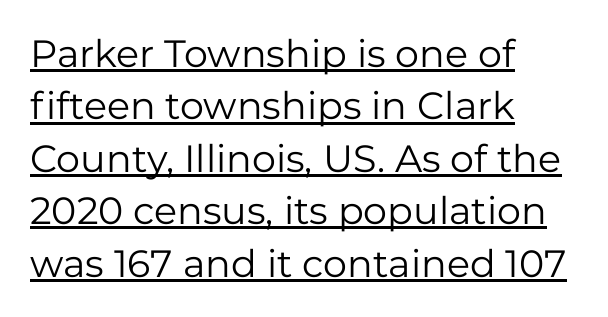
{"serif": "no", "italic": "no", "bold": "no", "weight": "regular", "width": "normal", "stroke_contrast": "low", "x_height": "medium", "monospaced": "no", "underline": "yes", "align": "left", "line_spacing": "normal", "line_spacing_ratio": 1.38, "letter_spacing": "normal", "letter_spacing_em": 0.0, "glyph_px": 38}
